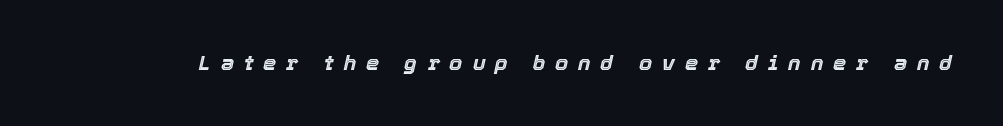
The image shows 21 px text type, italic (leaning right); set unusually wide letter spacing (+0.47 em), not underlined.
